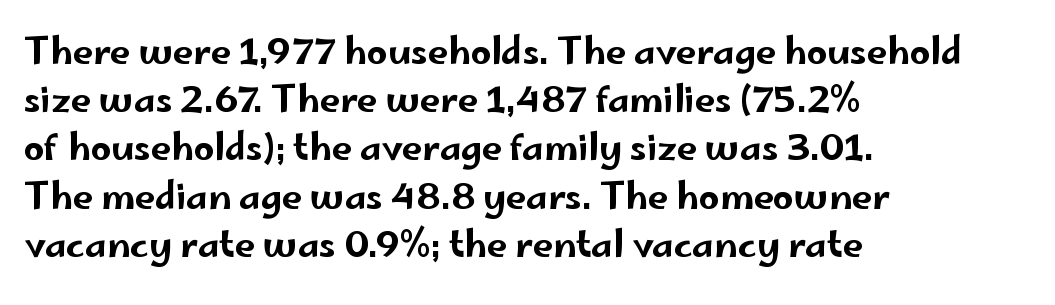
Q: Is the text italic (slanted)? A: No, it is upright.
Q: Is the typeface a serif or a sans-serif typeface? A: Sans-serif.
Q: Is the text underlined? A: No.
Q: How is the paragraph aligned? A: Left-aligned.
Q: Is the spacing between letters normal or unusually wide? A: Normal.
Q: Is the spacing between lines tight, normal or loose? A: Normal.
Q: Width (condensed, normal, or wide)? A: Wide.
Q: Stroke contrast? A: Low.
Q: x-height? A: Small.
Q: Monospaced? A: No.
